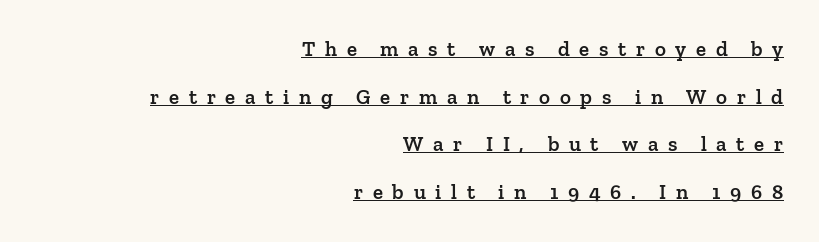
The block of text is sparse from top to bottom, with ample space between rows. Line ends are locked; line starts wander. Caption: lettering with a line underneath. The sample has been set in demibold, a notch under bold. Tracking value appears strongly positive — letters spread wide. Style check: upright.
